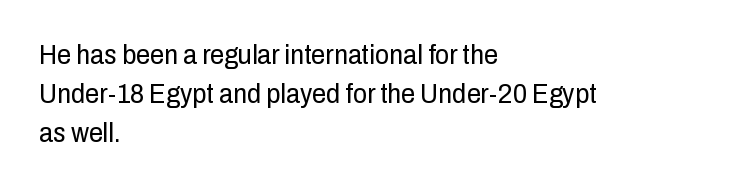
Q: Is the text bold? A: No.
Q: Is the text italic (slanted)? A: No, it is upright.
Q: Is the typeface a serif or a sans-serif typeface? A: Sans-serif.
Q: Is the text underlined? A: No.
Q: How is the paragraph aligned? A: Left-aligned.
Q: Is the spacing between letters normal or unusually wide? A: Normal.
Q: Is the spacing between lines tight, normal or loose? A: Normal.
Q: Width (condensed, normal, or wide)? A: Condensed.
Q: Stroke contrast? A: Low.
Q: x-height? A: Medium.
Q: Monospaced? A: No.
